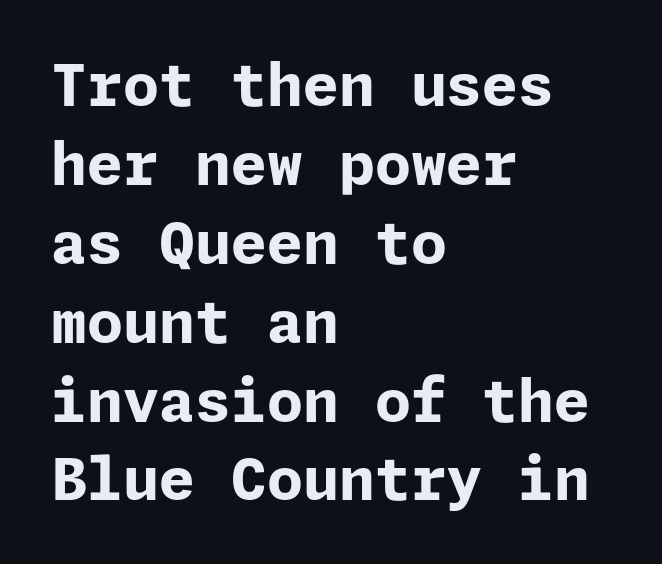
The image shows 58 px bold sans-serif type, upright; set left-aligned, normal line spacing (1.36x), normal letter spacing, not underlined; low stroke contrast and a medium x-height.
